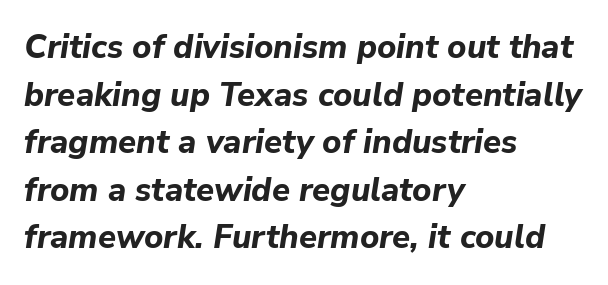
Each row of text sits above clean, open space. The face used here is rendered with its standard letterfit. Do the characters align in a grid? No, the font is proportional. The whole block is typeset with a tilt. The strokes are fattened all the way to bold.
